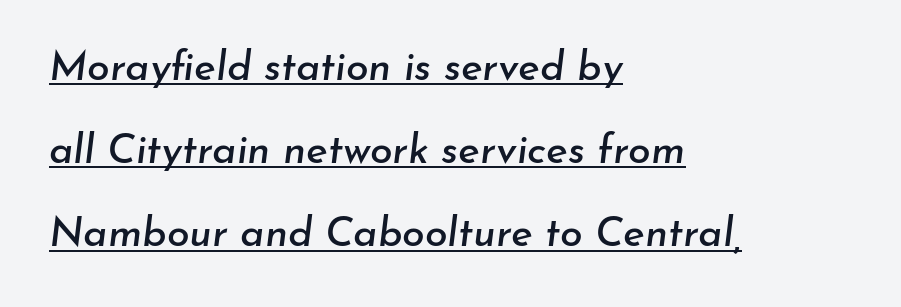
{"italic": "yes", "lean": "right", "slant_degrees": 7, "width": "normal", "stroke_contrast": "low", "x_height": "small", "monospaced": "no", "underline": "yes", "align": "left", "line_spacing": "loose", "line_spacing_ratio": 2.03, "letter_spacing": "normal", "letter_spacing_em": 0.0, "glyph_px": 41}
